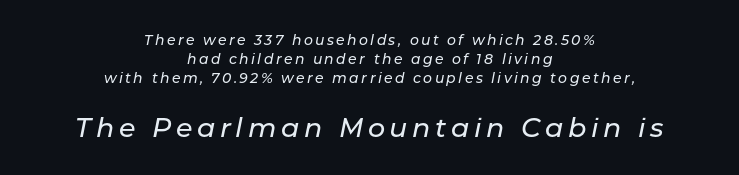
{"italic": "yes", "lean": "right", "slant_degrees": 11, "underline": "no", "align": "center", "line_spacing": "normal", "line_spacing_ratio": 1.36, "larger_block": "second", "size_ratio": 1.93, "glyph_px": 27}
